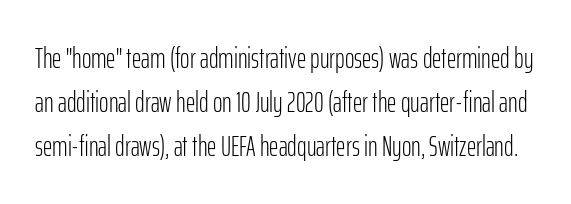
You could not count columns in this text — the font is proportionally spaced. The gap between lines stays unmarked. Whoever set this chose a conventional vertical rhythm. Each word holds together tightly as a unit, with standard inter-letter gaps. The strokes carry an ordinary text weight at most. The face used here is a sans, in the tradition of grotesques and geometrics.
